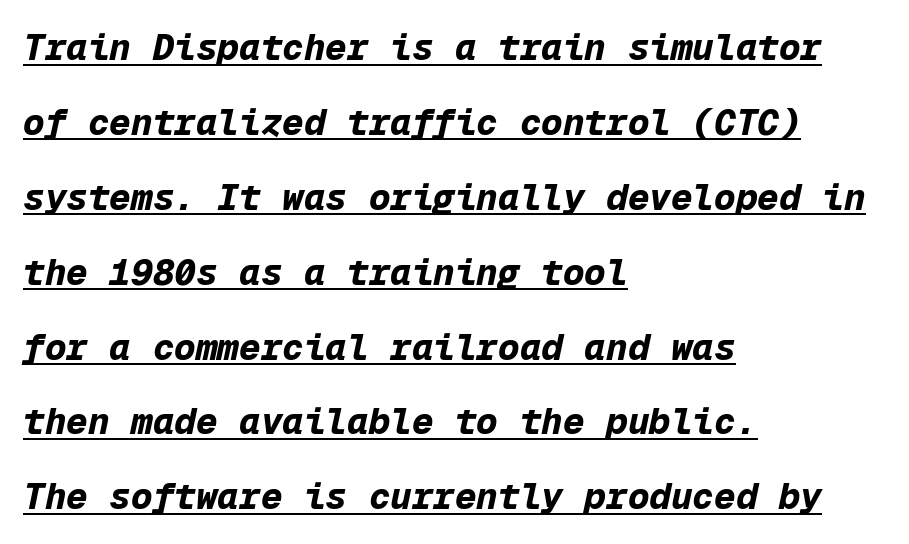
The image shows 36 px bold type, italic (leaning right), monospaced; set left-aligned, loose line spacing (2.08x), normal letter spacing, underlined; low stroke contrast and a medium x-height.
